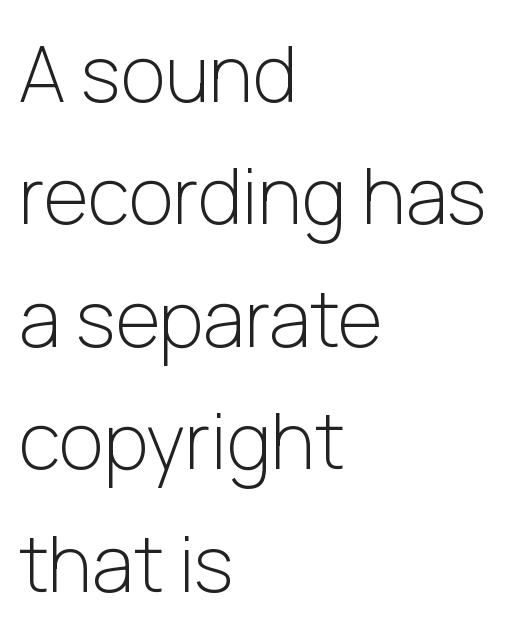
{"serif": "no", "italic": "no", "bold": "no", "weight": "light", "width": "normal", "stroke_contrast": "low", "x_height": "medium", "monospaced": "no", "underline": "no", "align": "left", "line_spacing": "normal", "line_spacing_ratio": 1.59, "letter_spacing": "normal", "letter_spacing_em": 0.0, "glyph_px": 77}
